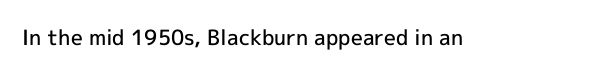
{"italic": "no", "bold": "semi", "underline": "no", "letter_spacing": "normal", "letter_spacing_em": 0.0, "glyph_px": 21}
